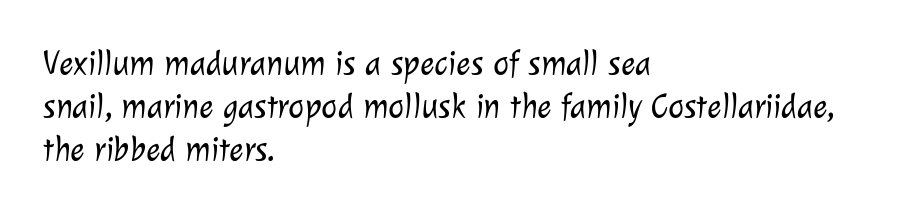
The image shows 34 px light sans-serif type; set left-aligned, normal line spacing (1.26x), normal letter spacing, not underlined; low stroke contrast and a medium x-height.
